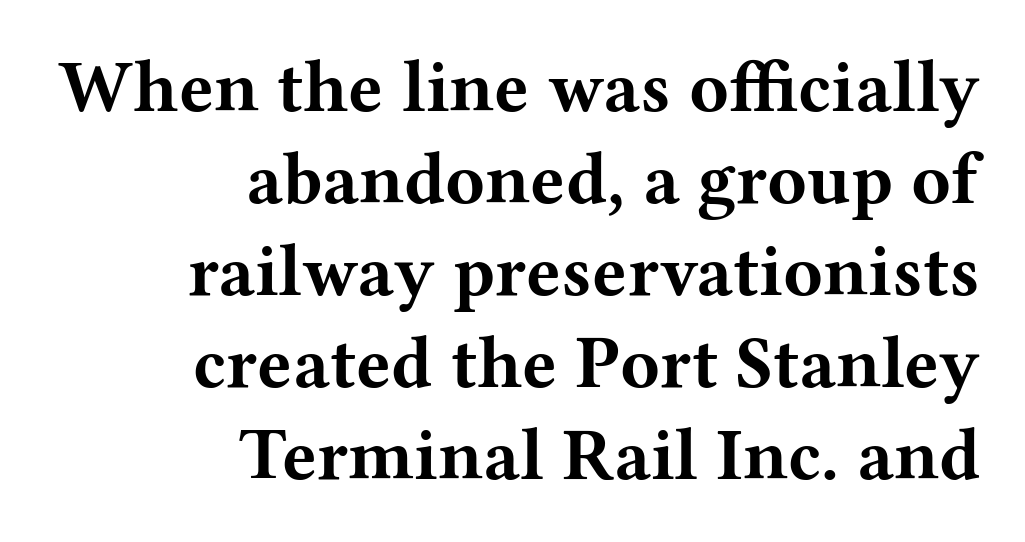
Q: Is the text bold? A: Yes.
Q: Is the text italic (slanted)? A: No, it is upright.
Q: Is the typeface a serif or a sans-serif typeface? A: Serif.
Q: Is the text underlined? A: No.
Q: How is the paragraph aligned? A: Right-aligned.
Q: Is the spacing between letters normal or unusually wide? A: Normal.
Q: Is the spacing between lines tight, normal or loose? A: Normal.
Q: Width (condensed, normal, or wide)? A: Wide.
Q: Stroke contrast? A: Medium.
Q: x-height? A: Medium.
Q: Monospaced? A: No.
